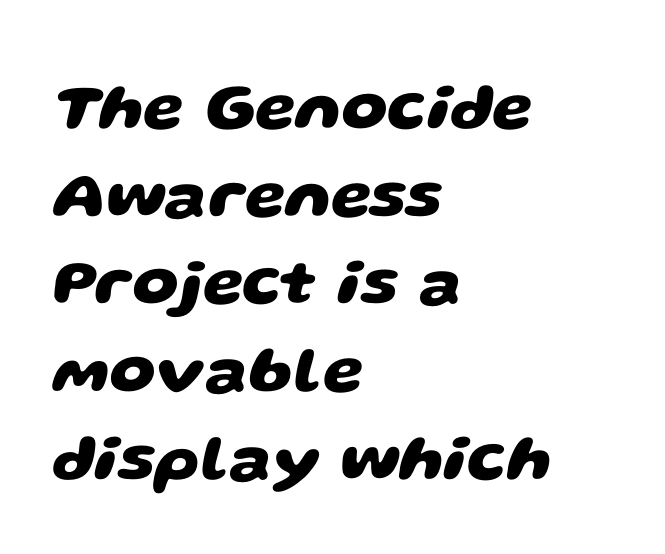
The image shows 65 px heavy, wide sans-serif type; set left-aligned, normal line spacing (1.35x), normal letter spacing, not underlined; low stroke contrast and a large x-height.
